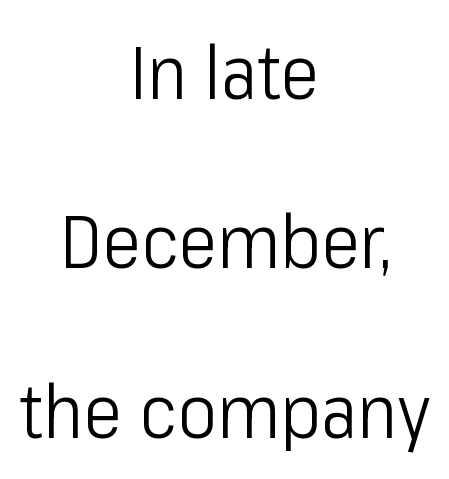
The image shows 74 px light, condensed sans-serif type, upright; set centered, loose line spacing (2.29x), normal letter spacing, not underlined; low stroke contrast and a medium x-height.
